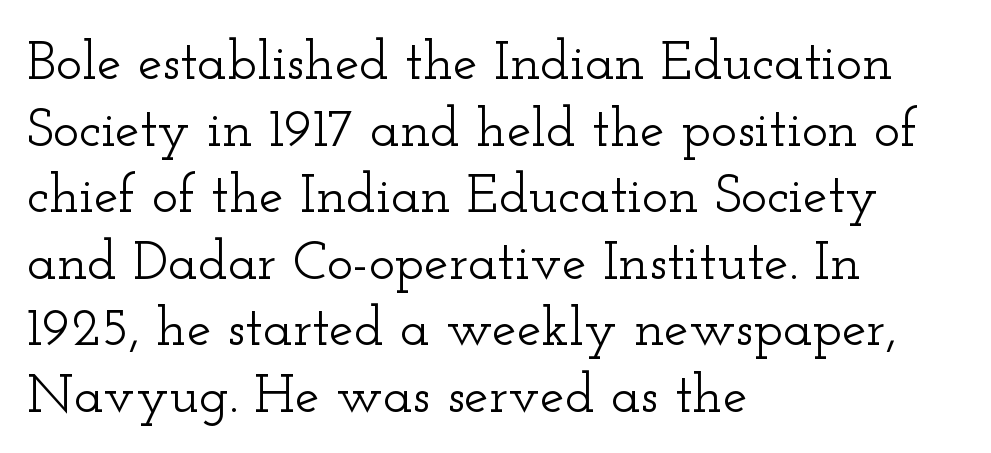
Q: Is the text italic (slanted)? A: No, it is upright.
Q: Is the typeface a serif or a sans-serif typeface? A: Serif.
Q: Is the text underlined? A: No.
Q: How is the paragraph aligned? A: Left-aligned.
Q: Is the spacing between letters normal or unusually wide? A: Normal.
Q: Width (condensed, normal, or wide)? A: Wide.
Q: Stroke contrast? A: Low.
Q: x-height? A: Small.
Q: Monospaced? A: No.
